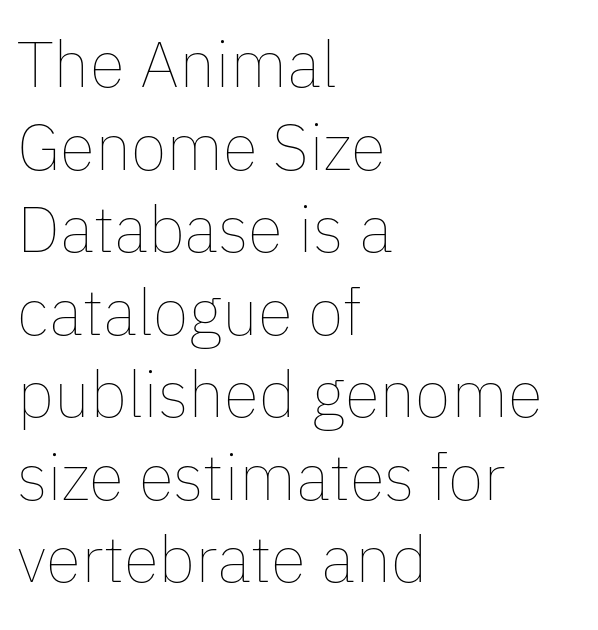
The image shows 65 px thin type, upright; set left-aligned, normal line spacing (1.27x), normal letter spacing, not underlined; low stroke contrast and a medium x-height.
